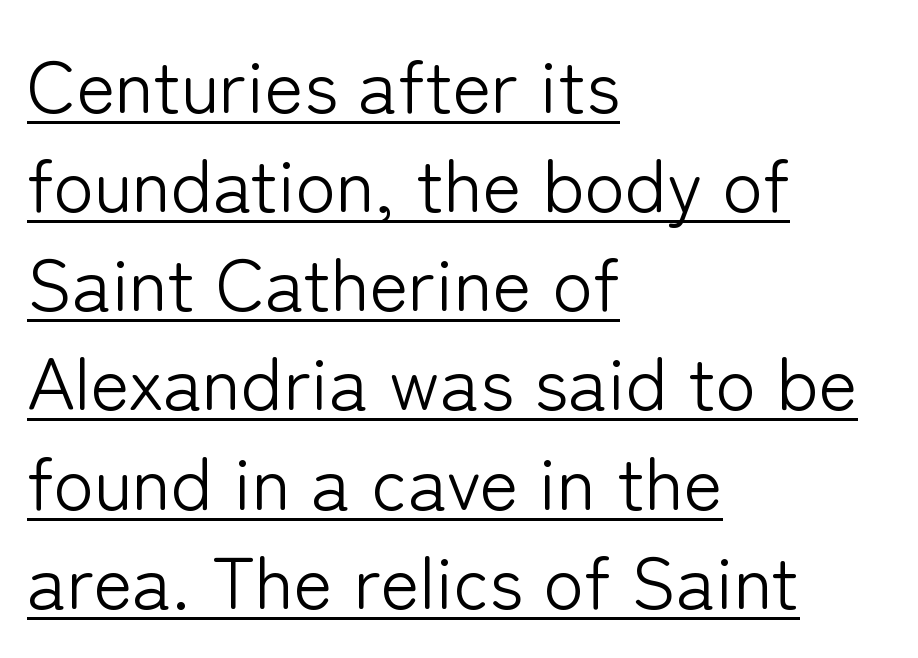
{"serif": "no", "italic": "no", "bold": "no", "weight": "light", "width": "normal", "stroke_contrast": "low", "x_height": "medium", "monospaced": "no", "underline": "yes", "align": "left", "line_spacing": "normal", "line_spacing_ratio": 1.34, "letter_spacing": "normal", "letter_spacing_em": 0.0, "glyph_px": 74}
